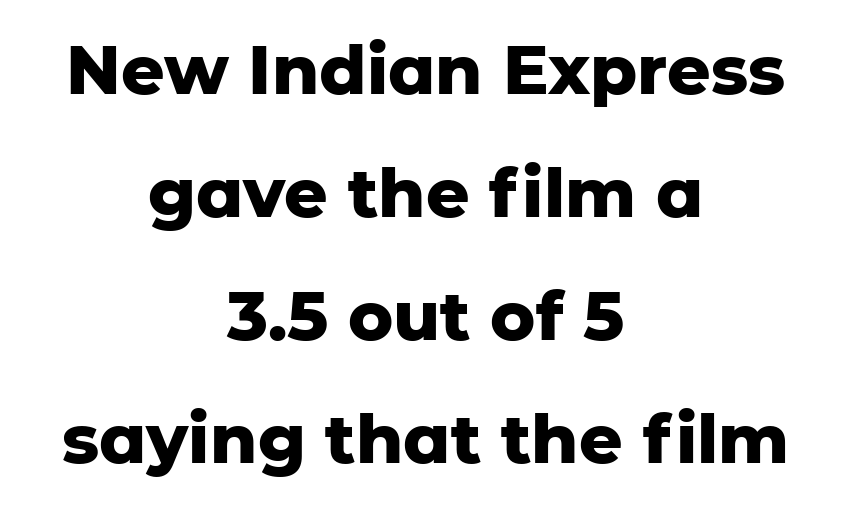
Check where the strokes stop: nothing finishes them off — pure sans. Is there any slant? The stems are plumb. The face used here is proportionally spaced, like ordinary book or web type. The baseline area is clear. In terms of weight, the rendering is a true, heavy bold.
